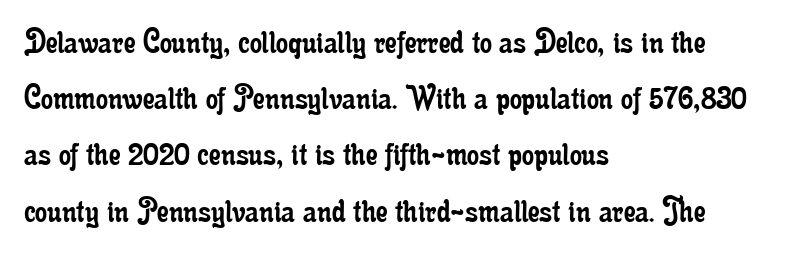
Q: Is the text bold? A: No.
Q: Is the text italic (slanted)? A: No, it is upright.
Q: Is the typeface a serif or a sans-serif typeface? A: Serif.
Q: Is the text underlined? A: No.
Q: How is the paragraph aligned? A: Left-aligned.
Q: Is the spacing between letters normal or unusually wide? A: Normal.
Q: Is the spacing between lines tight, normal or loose? A: Normal.
Q: Width (condensed, normal, or wide)? A: Condensed.
Q: Stroke contrast? A: Low.
Q: x-height? A: Small.
Q: Monospaced? A: No.
